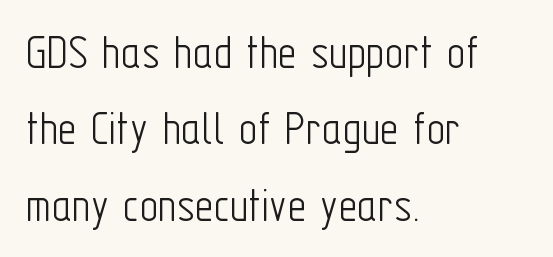
{"serif": "no", "italic": "no", "bold": "no", "weight": "light", "width": "condensed", "stroke_contrast": "low", "x_height": "medium", "monospaced": "no", "underline": "no", "align": "left", "line_spacing": "normal", "line_spacing_ratio": 1.5, "letter_spacing": "normal", "letter_spacing_em": 0.0, "glyph_px": 51}
